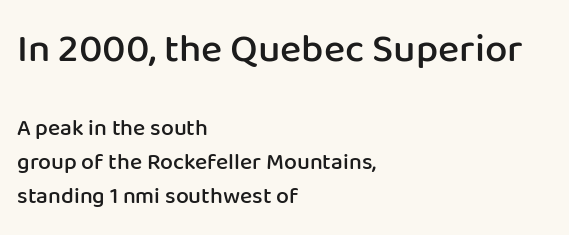
The image shows 40 px semibold sans-serif type, upright; set left-aligned, normal line spacing (1.49x), normal letter spacing, not underlined; the first (top) block is 1.74x larger; low stroke contrast and a medium x-height.
